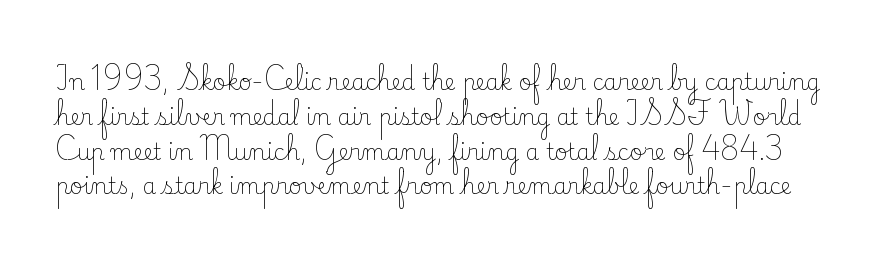
Summary of vertical rhythm: regular, with standard interline spacing. Nobody touched the tracking dial on this one. Each row of text sits above clean, open space. A quiet, ordinary-to-light weight characterises the typeface. The typography opts for an upright posture over an oblique one.
